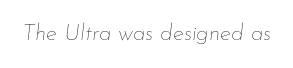
The weight tops out at a normal text grade. Honestly, the letter spacing is just normal — you wouldn't notice it. The space beneath each line is pristine and unruled. Rendered with sloped, italic letterforms.
